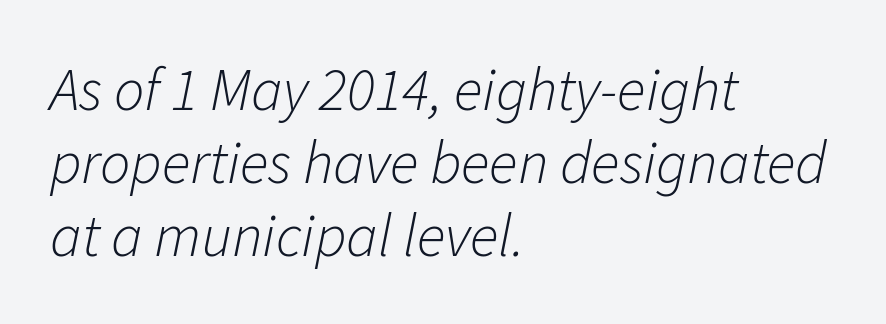
The image shows 60 px light type, italic (leaning right); set left-aligned, line spacing 1.22x, normal letter spacing, not underlined; low stroke contrast and a medium x-height.
